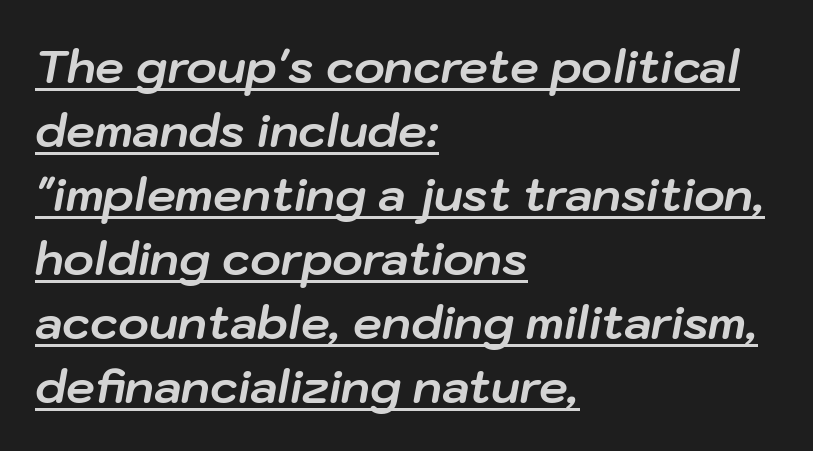
Q: Is the text bold? A: Yes.
Q: Is the text italic (slanted)? A: Yes, it leans right by about 10 degrees.
Q: Is the text underlined? A: Yes.
Q: How is the paragraph aligned? A: Left-aligned.
Q: Is the spacing between letters normal or unusually wide? A: Normal.
Q: Is the spacing between lines tight, normal or loose? A: Normal.
Q: Width (condensed, normal, or wide)? A: Normal.
Q: Stroke contrast? A: Low.
Q: x-height? A: Medium.
Q: Monospaced? A: No.
